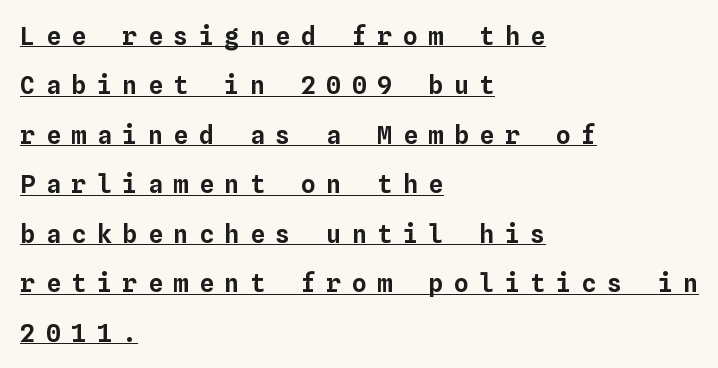
Letter spacing: wide. Vertically, the passage feels expansive, rows floating well apart. The compositor pushed each line to the left boundary. This is the regular roman posture of the typeface. The words here are underlined.
